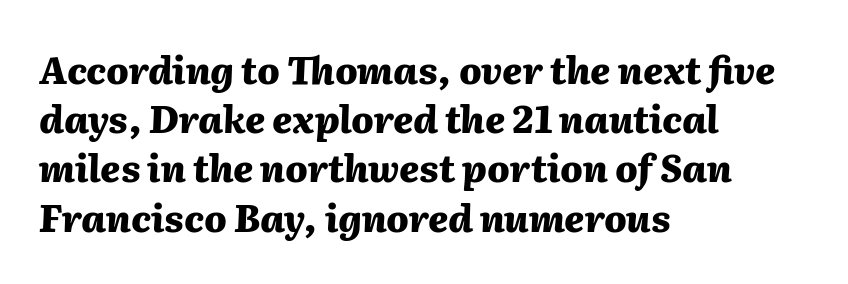
The image shows 37 px heavy type, italic (leaning right); set left-aligned, normal line spacing (1.33x), normal letter spacing, not underlined; medium stroke contrast and a medium x-height.
